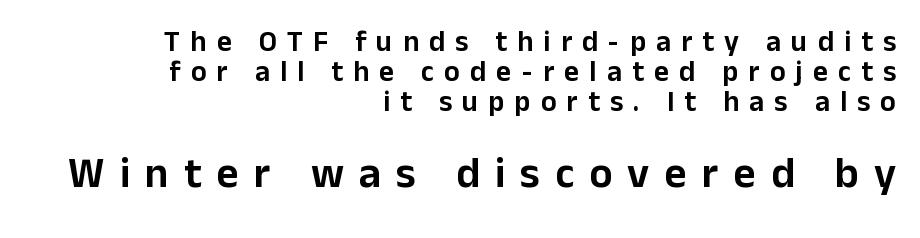
{"serif": "no", "italic": "no", "width": "normal", "stroke_contrast": "low", "x_height": "medium", "monospaced": "no", "underline": "no", "align": "right", "line_spacing": "tight", "line_spacing_ratio": 1.03, "letter_spacing": "wide", "letter_spacing_em": 0.35, "larger_block": "second", "size_ratio": 1.48, "glyph_px": 43}
